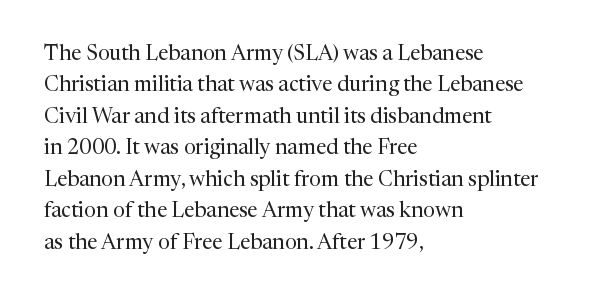
{"italic": "no", "bold": "no", "underline": "no", "align": "left", "line_spacing": "normal", "line_spacing_ratio": 1.5, "letter_spacing": "normal", "letter_spacing_em": 0.0, "glyph_px": 21}
